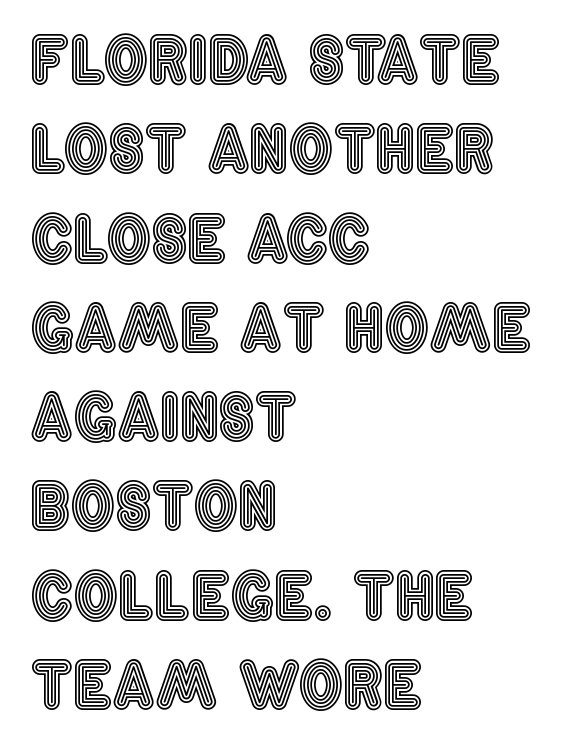
Q: Is the text italic (slanted)? A: No, it is upright.
Q: Is the text underlined? A: No.
Q: How is the paragraph aligned? A: Left-aligned.
Q: Is the spacing between letters normal or unusually wide? A: Normal.
Q: Is the spacing between lines tight, normal or loose? A: Normal.
Q: Width (condensed, normal, or wide)? A: Condensed.
Q: x-height? A: Large.
Q: Monospaced? A: No.
